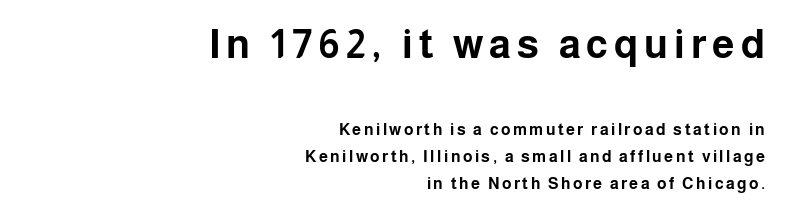
Q: Is the text bold? A: Yes.
Q: Is the text italic (slanted)? A: No, it is upright.
Q: Is the typeface a serif or a sans-serif typeface? A: Sans-serif.
Q: Is the text underlined? A: No.
Q: How is the paragraph aligned? A: Right-aligned.
Q: Is the spacing between lines tight, normal or loose? A: Normal.
Q: Which block of text is set in a larger size, the first (top) or the second (bottom)? A: The first (top) one.
Q: Width (condensed, normal, or wide)? A: Normal.
Q: Stroke contrast? A: Low.
Q: x-height? A: Medium.
Q: Monospaced? A: No.
